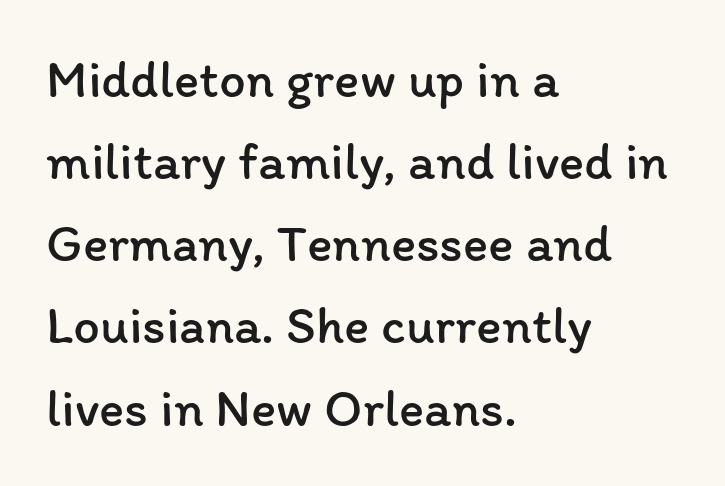
The image shows 53 px regular-weight type, upright; set left-aligned, normal line spacing (1.55x), normal letter spacing, not underlined; low stroke contrast and a medium x-height.
